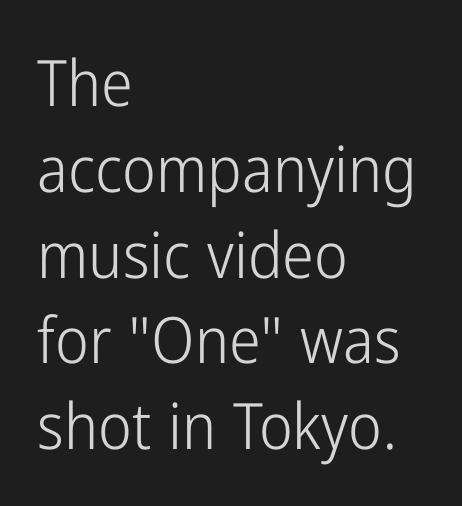
The image shows 64 px light, condensed sans-serif type, upright; set left-aligned, normal line spacing (1.34x), normal letter spacing, not underlined; low stroke contrast and a medium x-height.
